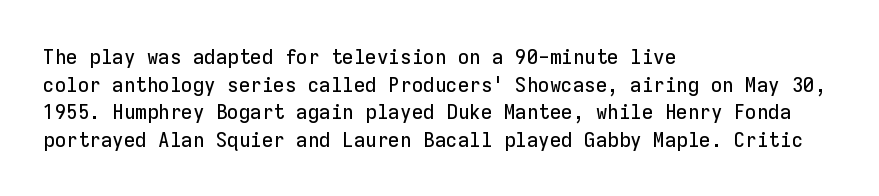
Line starts are locked; line ends wander. Leading matches the norm, producing a regular column. Characters remain perfectly vertical along every line. The area under the type is left untouched. Caption: standard tracking, unaltered.
